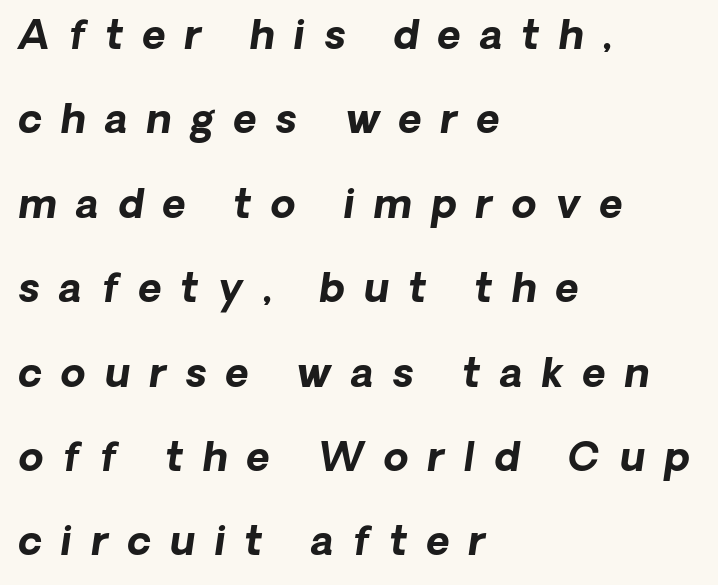
The rendering applies a slant to the glyphs. Is the letter spacing exaggerated? Yes — the characters are pushed far apart. Horizontally, the lines are justified to the leading edge only. Compared with typical paragraphs, the rows here are farther apart. The rendering uses a bold face; every stroke is thick and dark.
